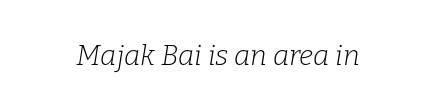
The passage shown is typed in a proportional face where columns would drift. This sample uses plain, unmodified letter spacing. A typesetter would mark this as italic. Yep, those are serifs on the letters.
